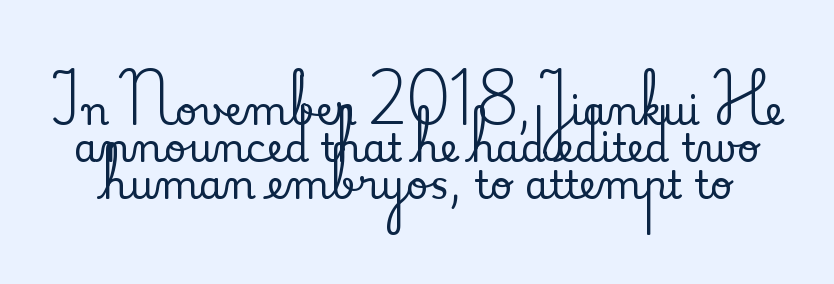
This is roman type, the default non-slanted kind. These lines huddle together more closely than default settings would place them. Regarding serifs, this sample has them. Any mark beneath the type? The region is blank. Students, note that the glyphs here touch the page at normal intervals. Character widths vary here, with narrow letters taking less room than wide ones.
